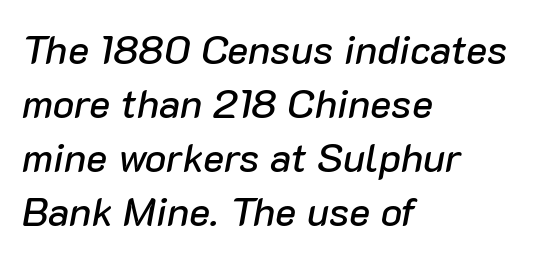
Q: Is the text italic (slanted)? A: Yes, it leans right by about 10 degrees.
Q: Is the text underlined? A: No.
Q: How is the paragraph aligned? A: Left-aligned.
Q: Is the spacing between letters normal or unusually wide? A: Normal.
Q: Is the spacing between lines tight, normal or loose? A: Normal.
Q: Width (condensed, normal, or wide)? A: Normal.
Q: Stroke contrast? A: Low.
Q: x-height? A: Medium.
Q: Monospaced? A: No.
